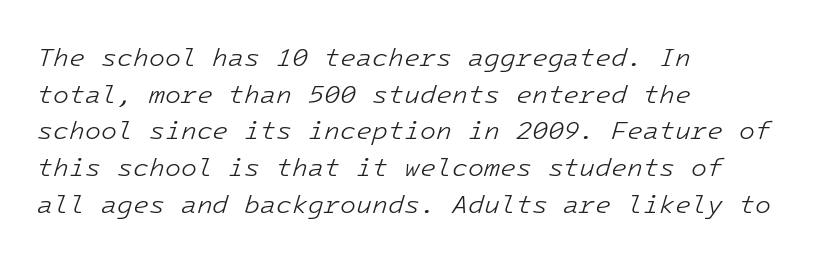
Q: Is the text bold? A: No.
Q: Is the text italic (slanted)? A: Yes, it leans right by about 16 degrees.
Q: Is the text underlined? A: No.
Q: How is the paragraph aligned? A: Left-aligned.
Q: Is the spacing between letters normal or unusually wide? A: Normal.
Q: Is the spacing between lines tight, normal or loose? A: Normal.
